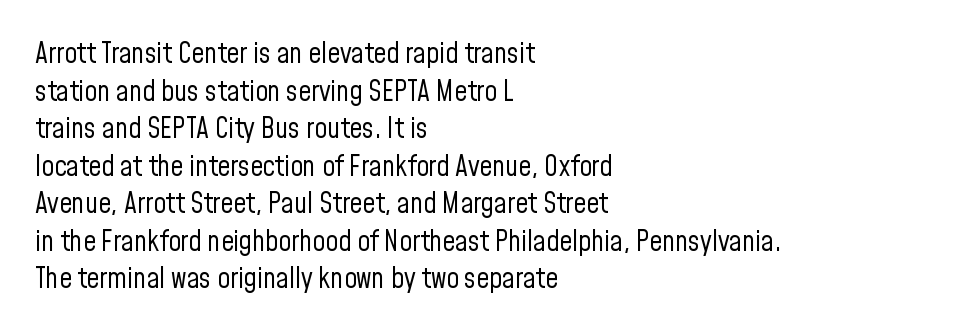
{"serif": "no", "italic": "no", "bold": "no", "weight": "regular", "width": "condensed", "stroke_contrast": "low", "x_height": "medium", "monospaced": "no", "underline": "no", "align": "left", "line_spacing": "normal", "line_spacing_ratio": 1.34, "letter_spacing": "normal", "letter_spacing_em": 0.0, "glyph_px": 28}
